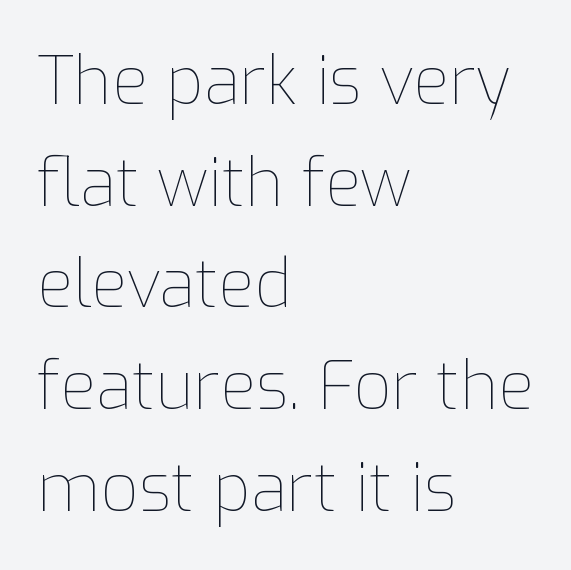
Q: Is the text bold? A: No.
Q: Is the text italic (slanted)? A: No, it is upright.
Q: Is the text underlined? A: No.
Q: How is the paragraph aligned? A: Left-aligned.
Q: Is the spacing between letters normal or unusually wide? A: Normal.
Q: Is the spacing between lines tight, normal or loose? A: Normal.
Q: Width (condensed, normal, or wide)? A: Normal.
Q: Stroke contrast? A: Low.
Q: x-height? A: Medium.
Q: Monospaced? A: No.
